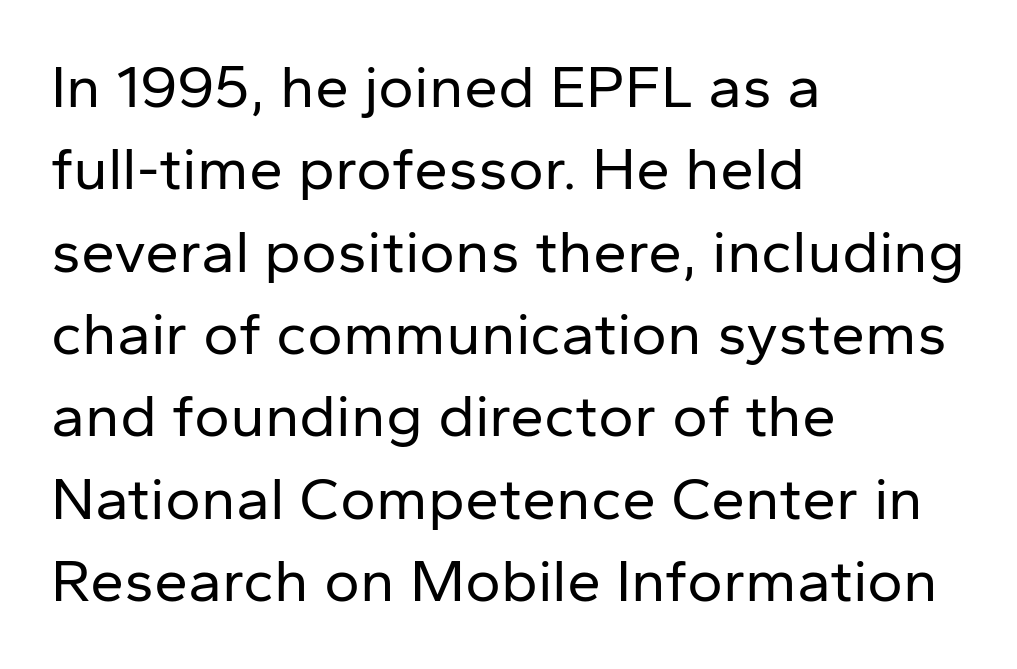
No word sits above an underline. The rendering uses a moderate line-height, typical for paragraphs. Visually the block forms a straight wall on the left and a jagged coastline on the right. Do the characters align in a grid? No, the font is proportional. Upright lettering throughout. Does extra space separate the letters? No, they use regular spacing.
